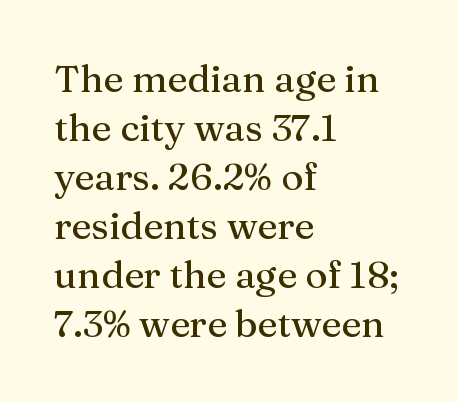
{"serif": "yes", "italic": "no", "width": "normal", "stroke_contrast": "medium", "x_height": "medium", "monospaced": "no", "underline": "no", "align": "left", "line_spacing": "normal", "line_spacing_ratio": 1.29, "letter_spacing": "normal", "letter_spacing_em": 0.0, "glyph_px": 38}
